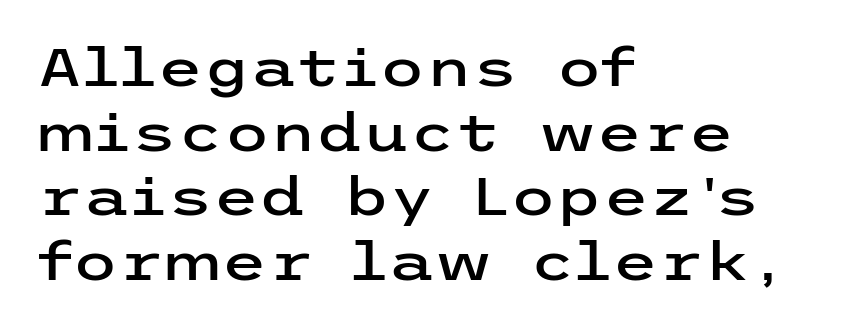
Q: Is the text italic (slanted)? A: No, it is upright.
Q: Is the typeface a serif or a sans-serif typeface? A: Sans-serif.
Q: Is the text underlined? A: No.
Q: How is the paragraph aligned? A: Left-aligned.
Q: Is the spacing between letters normal or unusually wide? A: Normal.
Q: Width (condensed, normal, or wide)? A: Wide.
Q: Stroke contrast? A: Low.
Q: x-height? A: Medium.
